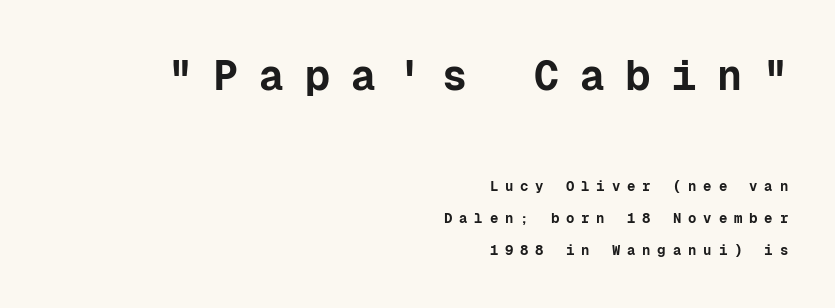
The image shows 42 px bold sans-serif type, upright, monospaced; set right-aligned, loose line spacing (2.28x), unusually wide letter spacing (+0.49 em), not underlined; the first (top) block is 3.0x larger; low stroke contrast and a medium x-height.
